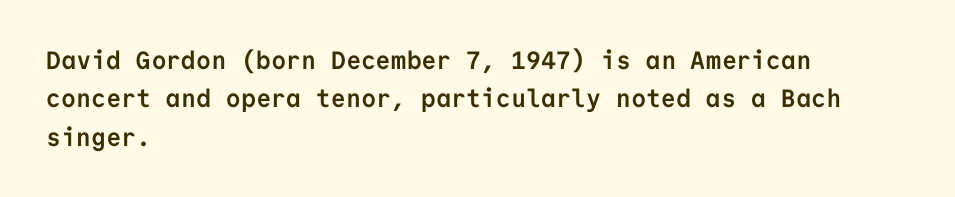
{"italic": "no", "bold": "yes", "underline": "no", "align": "left", "line_spacing": "normal", "line_spacing_ratio": 1.54, "letter_spacing": "normal", "letter_spacing_em": 0.0, "glyph_px": 25}
